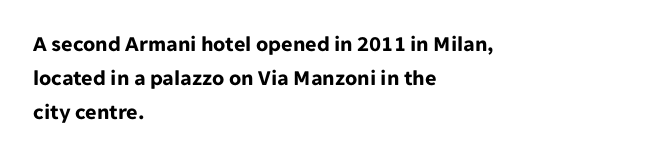
{"italic": "no", "bold": "yes", "underline": "no", "align": "left", "line_spacing": "normal", "line_spacing_ratio": 1.55, "letter_spacing": "normal", "letter_spacing_em": 0.0, "glyph_px": 22}
